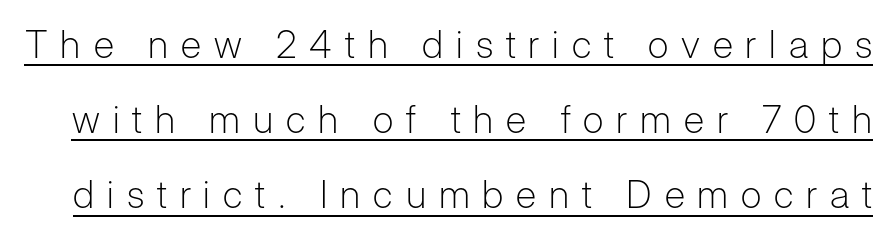
The image shows 38 px light sans-serif type, upright; set loose line spacing (1.98x), unusually wide letter spacing (+0.34 em), underlined; low stroke contrast and a medium x-height.
